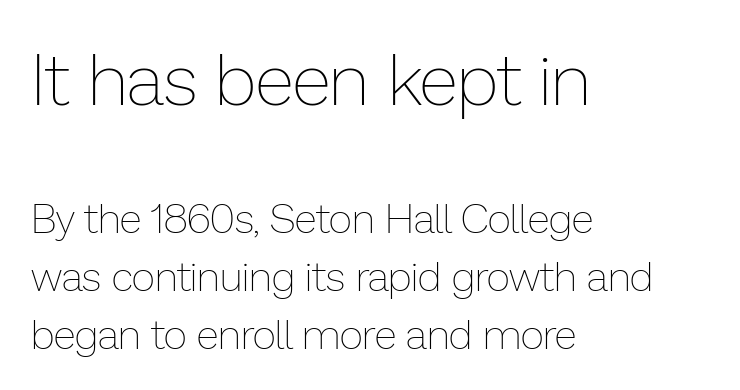
{"italic": "no", "bold": "no", "weight": "thin", "width": "normal", "stroke_contrast": "low", "x_height": "medium", "monospaced": "no", "underline": "no", "align": "left", "line_spacing": "normal", "line_spacing_ratio": 1.42, "letter_spacing": "normal", "letter_spacing_em": 0.0, "larger_block": "first", "size_ratio": 1.76, "glyph_px": 72}
